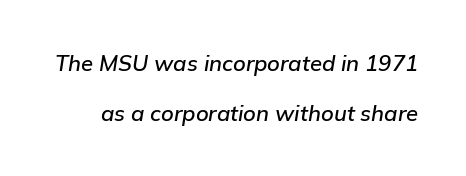
The image shows 22 px text type, italic (leaning right); set loose line spacing (2.28x), normal letter spacing, not underlined.
